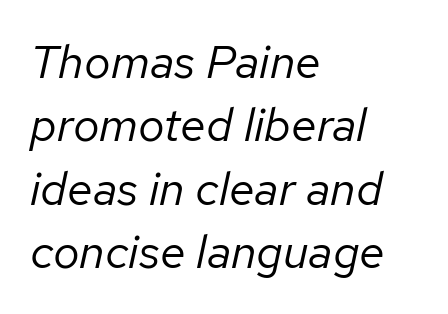
Q: Is the text bold? A: No.
Q: Is the text italic (slanted)? A: Yes, it leans right by about 12 degrees.
Q: Is the text underlined? A: No.
Q: How is the paragraph aligned? A: Left-aligned.
Q: Is the spacing between letters normal or unusually wide? A: Normal.
Q: Is the spacing between lines tight, normal or loose? A: Normal.
Q: Width (condensed, normal, or wide)? A: Normal.
Q: Stroke contrast? A: Low.
Q: x-height? A: Medium.
Q: Monospaced? A: No.
